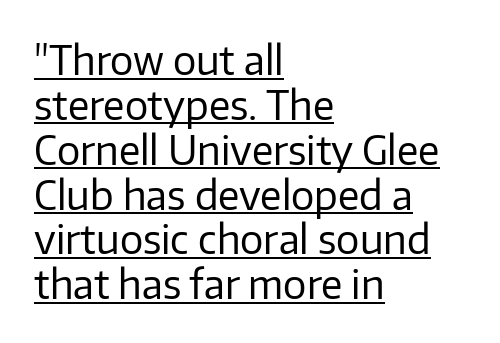
Q: Is the text bold? A: No.
Q: Is the text italic (slanted)? A: No, it is upright.
Q: Is the typeface a serif or a sans-serif typeface? A: Sans-serif.
Q: Is the text underlined? A: Yes.
Q: How is the paragraph aligned? A: Left-aligned.
Q: Is the spacing between letters normal or unusually wide? A: Normal.
Q: Is the spacing between lines tight, normal or loose? A: Tight.
Q: Width (condensed, normal, or wide)? A: Normal.
Q: Stroke contrast? A: Low.
Q: x-height? A: Medium.
Q: Monospaced? A: No.
